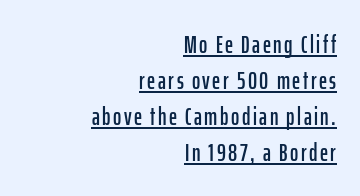
{"italic": "no", "underline": "yes", "align": "right", "line_spacing": "normal", "line_spacing_ratio": 1.44, "glyph_px": 25}
